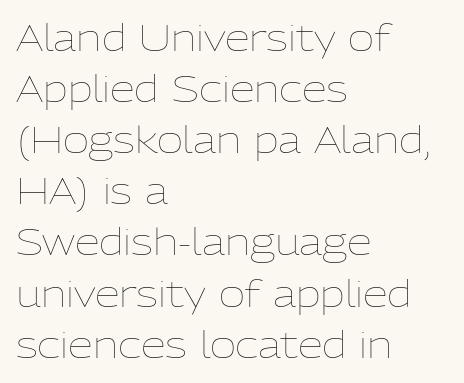
Line starts are locked; line ends wander. It's the straight-up-and-down kind of type. Lines of text with bare space underneath. The passage shown stacks its lines at a standard gap. Here the designer chose a conventional face with non-uniform glyph widths.
